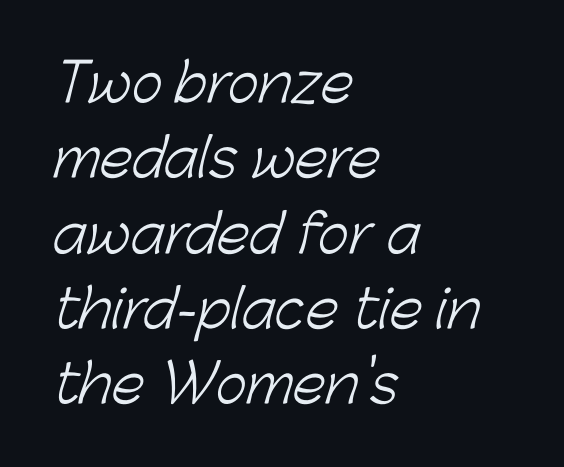
Q: Is the text bold? A: No.
Q: Is the typeface a serif or a sans-serif typeface? A: Sans-serif.
Q: Is the text underlined? A: No.
Q: How is the paragraph aligned? A: Left-aligned.
Q: Is the spacing between letters normal or unusually wide? A: Normal.
Q: Is the spacing between lines tight, normal or loose? A: Normal.
Q: Width (condensed, normal, or wide)? A: Normal.
Q: Stroke contrast? A: Low.
Q: x-height? A: Medium.
Q: Monospaced? A: No.
